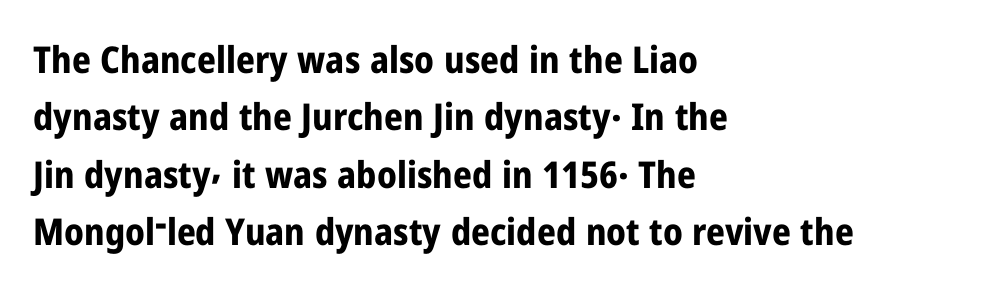
The image shows 37 px bold, condensed sans-serif type, upright; set left-aligned, normal line spacing (1.55x), normal letter spacing, not underlined; low stroke contrast and a medium x-height.
